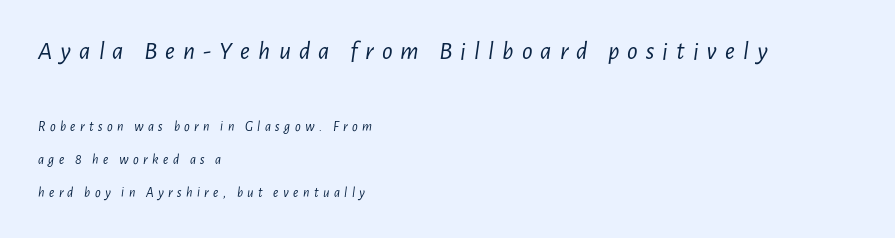
The image shows 26 px text type, italic (leaning right); set left-aligned, loose line spacing (2.33x), unusually wide letter spacing (+0.31 em), not underlined; the first (top) block is 1.86x larger.
